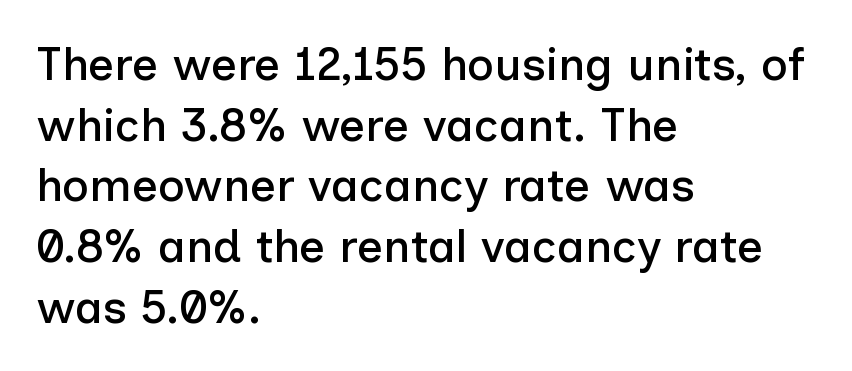
The image shows 46 px sans-serif type, upright; set left-aligned, normal line spacing (1.32x), normal letter spacing, not underlined; low stroke contrast and a medium x-height.
